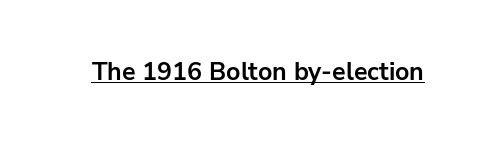
The image shows 25 px bold type, upright; set normal letter spacing, underlined.
